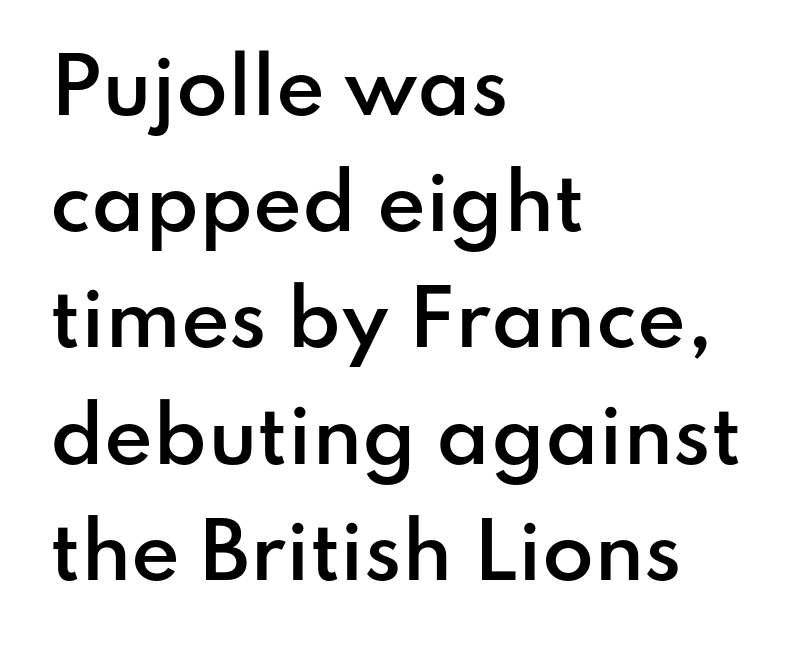
Q: Is the text bold? A: Semi-bold.
Q: Is the text italic (slanted)? A: No, it is upright.
Q: Is the typeface a serif or a sans-serif typeface? A: Sans-serif.
Q: Is the text underlined? A: No.
Q: How is the paragraph aligned? A: Left-aligned.
Q: Is the spacing between letters normal or unusually wide? A: Normal.
Q: Is the spacing between lines tight, normal or loose? A: Normal.
Q: Width (condensed, normal, or wide)? A: Normal.
Q: Stroke contrast? A: Low.
Q: x-height? A: Small.
Q: Monospaced? A: No.
